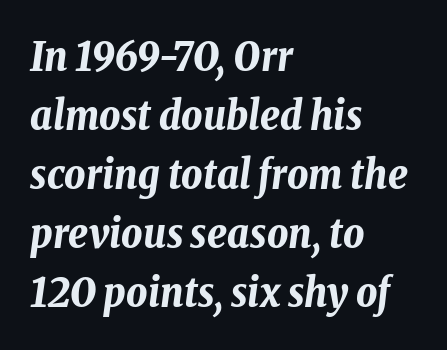
{"italic": "yes", "lean": "right", "slant_degrees": 8, "bold": "yes", "weight": "bold", "width": "condensed", "stroke_contrast": "low", "x_height": "medium", "monospaced": "no", "underline": "no", "align": "left", "line_spacing": "normal", "line_spacing_ratio": 1.44, "letter_spacing": "normal", "letter_spacing_em": 0.0, "glyph_px": 41}
